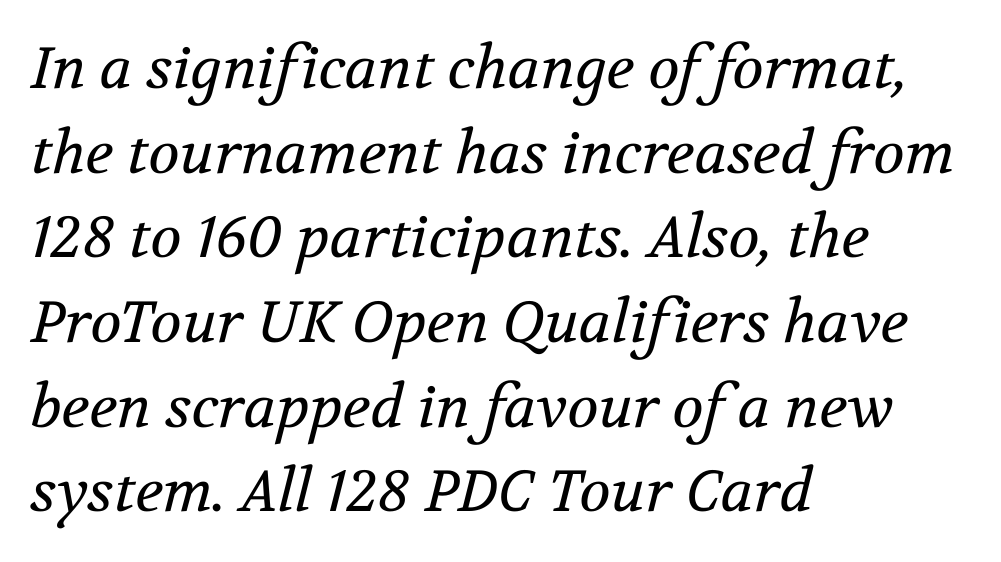
Q: Is the text bold? A: No.
Q: Is the text italic (slanted)? A: Yes, it leans right by about 12 degrees.
Q: Is the typeface a serif or a sans-serif typeface? A: Serif.
Q: Is the text underlined? A: No.
Q: How is the paragraph aligned? A: Left-aligned.
Q: Is the spacing between letters normal or unusually wide? A: Normal.
Q: Is the spacing between lines tight, normal or loose? A: Normal.
Q: Width (condensed, normal, or wide)? A: Normal.
Q: Stroke contrast? A: Medium.
Q: x-height? A: Medium.
Q: Monospaced? A: No.
